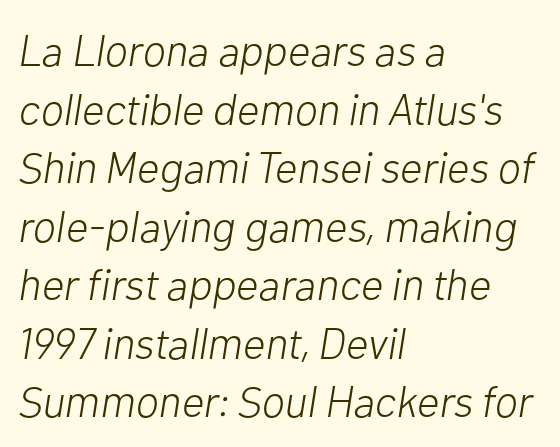
The typography opts for an oblique posture over an upright one. The typeface has the unassuming heft of standard copy or less. Looks like regular typesetting: each glyph gets only the width it needs. Unmarked baselines from the first word to the last.
